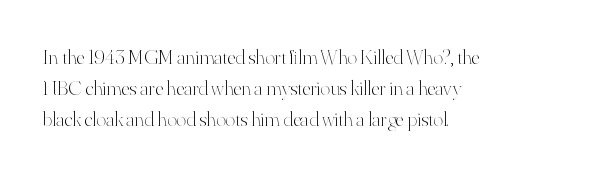
{"italic": "no", "bold": "no", "underline": "no", "align": "left", "line_spacing": "normal", "line_spacing_ratio": 1.48, "letter_spacing": "normal", "letter_spacing_em": 0.0, "glyph_px": 21}
